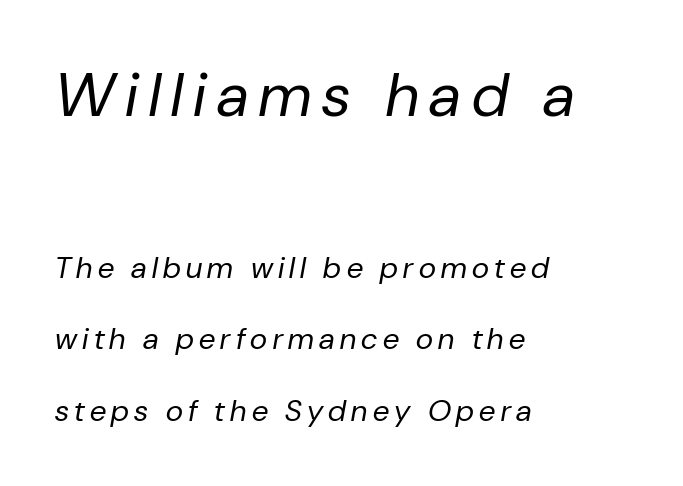
Q: Is the text bold? A: No.
Q: Is the text italic (slanted)? A: Yes, it leans right by about 10 degrees.
Q: Is the text underlined? A: No.
Q: How is the paragraph aligned? A: Left-aligned.
Q: Is the spacing between lines tight, normal or loose? A: Loose.
Q: Which block of text is set in a larger size, the first (top) or the second (bottom)? A: The first (top) one.
Q: Width (condensed, normal, or wide)? A: Normal.
Q: Stroke contrast? A: Low.
Q: x-height? A: Medium.
Q: Monospaced? A: No.
